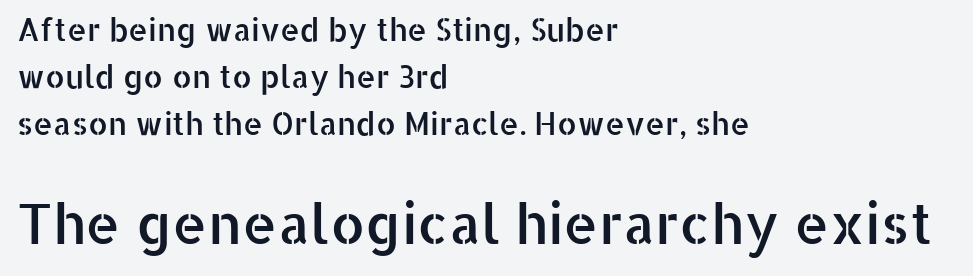
Q: Is the text italic (slanted)? A: No, it is upright.
Q: Is the typeface a serif or a sans-serif typeface? A: Sans-serif.
Q: Is the text underlined? A: No.
Q: How is the paragraph aligned? A: Left-aligned.
Q: Is the spacing between letters normal or unusually wide? A: Normal.
Q: Is the spacing between lines tight, normal or loose? A: Normal.
Q: Which block of text is set in a larger size, the first (top) or the second (bottom)? A: The second (bottom) one.
Q: Width (condensed, normal, or wide)? A: Normal.
Q: Stroke contrast? A: Low.
Q: x-height? A: Medium.
Q: Monospaced? A: No.
